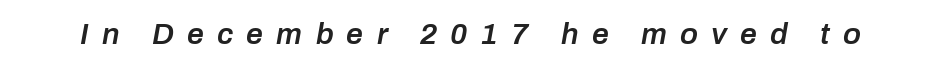
The glyphs are unaccompanied by any horizontal stroke below them. The face used here is rendered with a markedly widened letterfit. An italicized treatment has been applied to the whole sample. Do the characters align in a grid? No, the font is proportional. Weight: semibold (demi).
